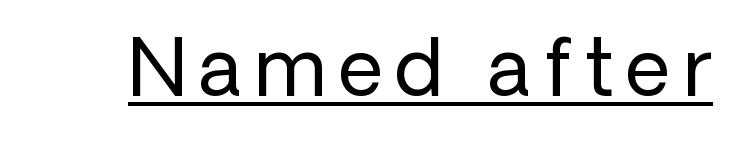
The image shows 78 px regular-weight sans-serif type, upright; set underlined; low stroke contrast and a medium x-height.
